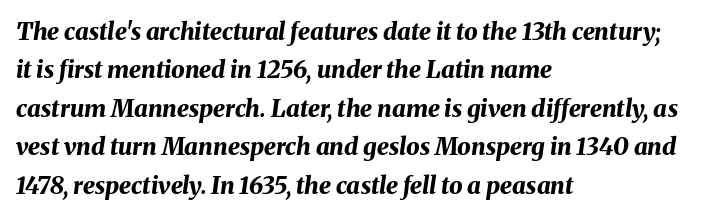
Q: Is the text bold? A: Yes.
Q: Is the text italic (slanted)? A: Yes, it leans right by about 8 degrees.
Q: Is the text underlined? A: No.
Q: How is the paragraph aligned? A: Left-aligned.
Q: Is the spacing between letters normal or unusually wide? A: Normal.
Q: Is the spacing between lines tight, normal or loose? A: Normal.
